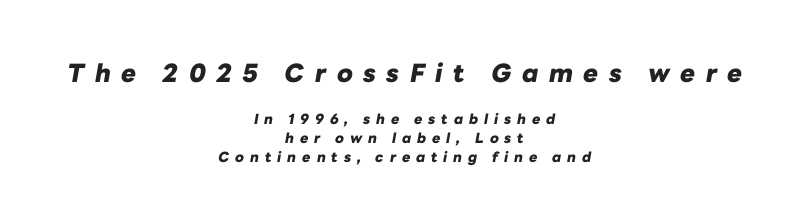
Words appear elongated and porous because spacing is wide. Only glyphs here, with clear space below each row. The initial chunk of copy outweighs the following chunk in type size. Notice how thick the strokes are: this is what a full bold looks like. The whitespace from short lines is split evenly between both sides.
